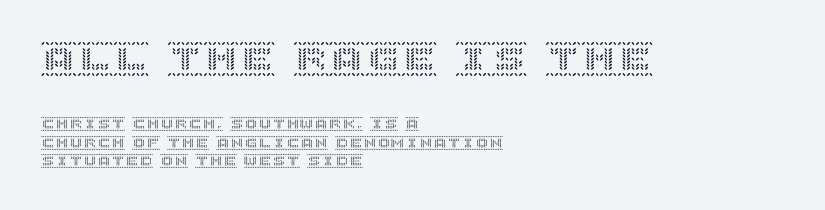
The image shows 36 px text type, upright; set left-aligned, normal line spacing (1.32x), normal letter spacing, not underlined; the first (top) block is 2.57x larger; a large x-height.
